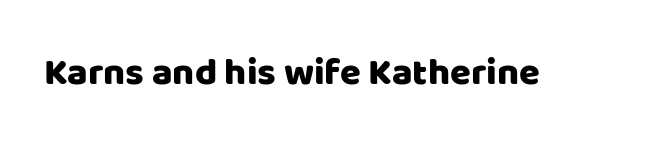
Q: Is the text italic (slanted)? A: No, it is upright.
Q: Is the typeface a serif or a sans-serif typeface? A: Sans-serif.
Q: Is the text underlined? A: No.
Q: Is the spacing between letters normal or unusually wide? A: Normal.
Q: Width (condensed, normal, or wide)? A: Normal.
Q: Stroke contrast? A: Low.
Q: x-height? A: Large.
Q: Monospaced? A: No.
